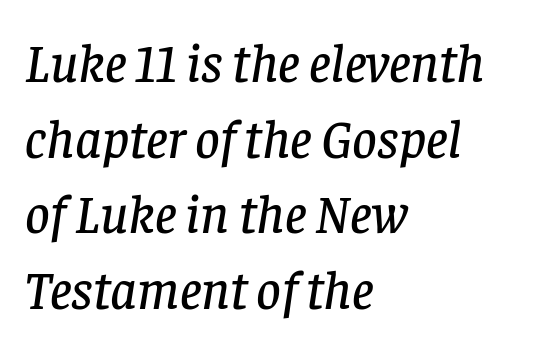
Q: Is the text italic (slanted)? A: Yes, it leans right by about 8 degrees.
Q: Is the typeface a serif or a sans-serif typeface? A: Serif.
Q: Is the text underlined? A: No.
Q: How is the paragraph aligned? A: Left-aligned.
Q: Is the spacing between letters normal or unusually wide? A: Normal.
Q: Is the spacing between lines tight, normal or loose? A: Normal.
Q: Width (condensed, normal, or wide)? A: Normal.
Q: Stroke contrast? A: Low.
Q: x-height? A: Large.
Q: Monospaced? A: No.
